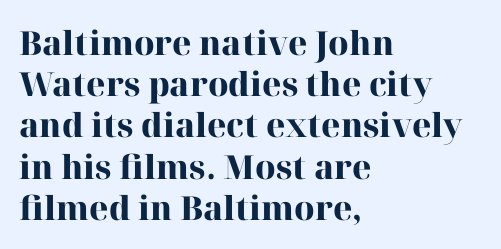
{"serif": "yes", "italic": "no", "bold": "yes", "weight": "heavy", "width": "normal", "stroke_contrast": "high", "x_height": "medium", "monospaced": "no", "underline": "no", "align": "left", "line_spacing": "normal", "line_spacing_ratio": 1.25, "letter_spacing": "normal", "letter_spacing_em": 0.0, "glyph_px": 33}
